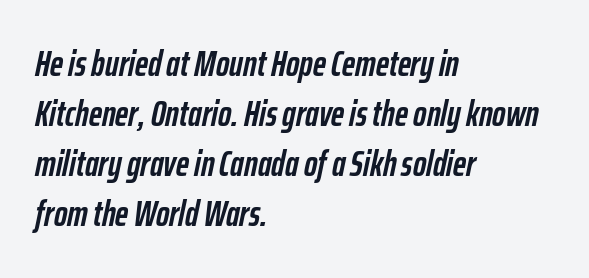
The space directly below the letters is spotless. Style check: oblique. Evenly set lines give the paragraph a standard silhouette. Varying glyph widths throughout — classic text-font behaviour.
